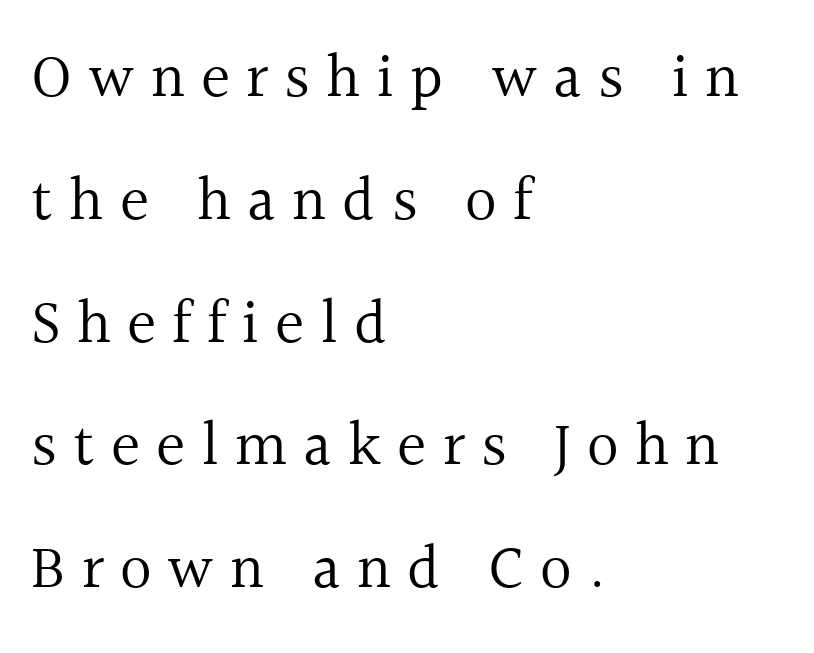
{"serif": "yes", "italic": "no", "bold": "no", "weight": "regular", "width": "normal", "x_height": "medium", "monospaced": "no", "underline": "no", "align": "left", "line_spacing": "loose", "line_spacing_ratio": 1.98, "letter_spacing": "wide", "letter_spacing_em": 0.26, "glyph_px": 62}
